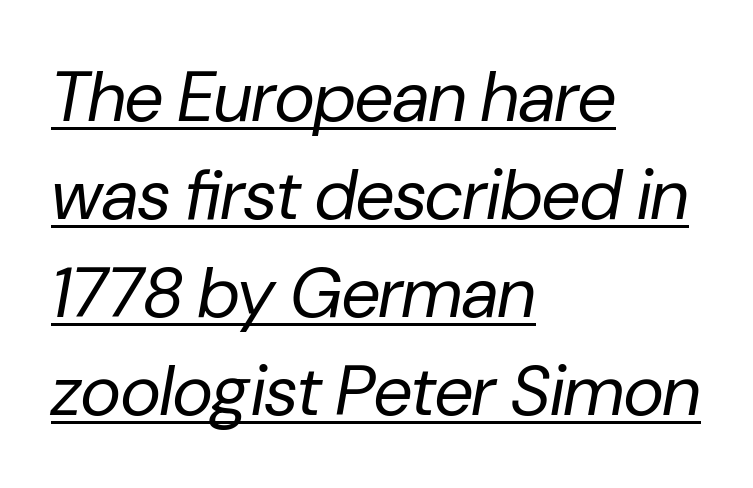
{"italic": "yes", "lean": "right", "slant_degrees": 10, "bold": "no", "weight": "regular", "width": "normal", "stroke_contrast": "low", "x_height": "medium", "monospaced": "no", "underline": "yes", "align": "left", "line_spacing": "normal", "line_spacing_ratio": 1.4, "letter_spacing": "normal", "letter_spacing_em": 0.0, "glyph_px": 70}
